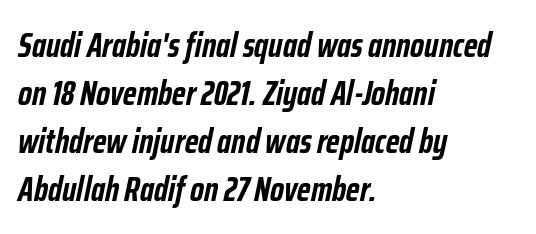
{"italic": "yes", "lean": "right", "slant_degrees": 12, "bold": "yes", "weight": "semibold", "width": "condensed", "stroke_contrast": "low", "x_height": "medium", "monospaced": "no", "underline": "no", "align": "left", "line_spacing": "normal", "line_spacing_ratio": 1.41, "letter_spacing": "normal", "letter_spacing_em": 0.0, "glyph_px": 34}
